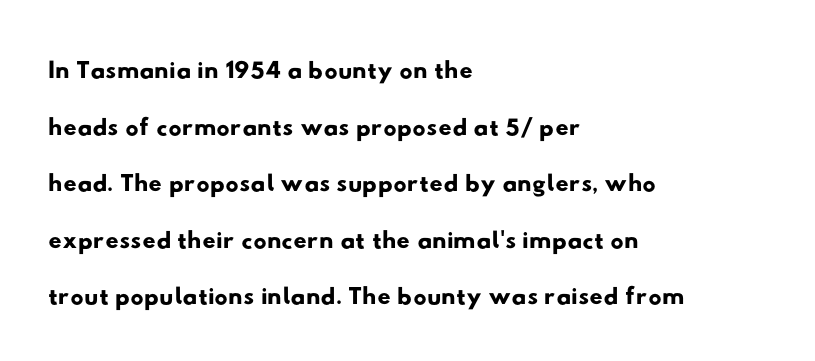
These lines are rendered in a variable-pitch font. One glance says typical: line gaps are just what's usual. Serifs: no, the terminals of the letterforms are clean. These lines keep a tight, regular rhythm from letter to letter.
